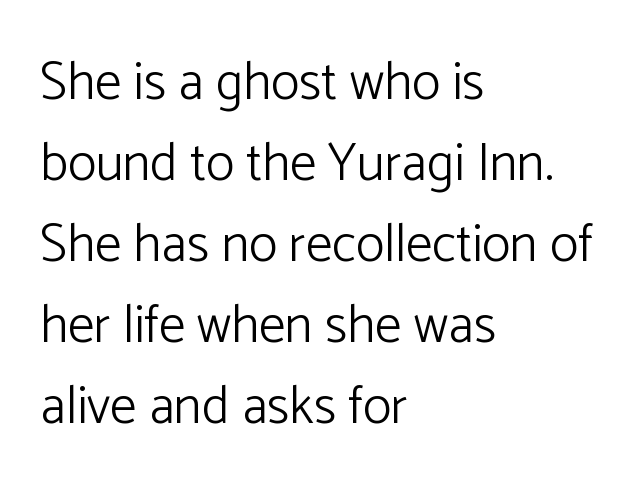
Q: Is the text bold? A: No.
Q: Is the text italic (slanted)? A: No, it is upright.
Q: Is the typeface a serif or a sans-serif typeface? A: Sans-serif.
Q: Is the text underlined? A: No.
Q: How is the paragraph aligned? A: Left-aligned.
Q: Is the spacing between letters normal or unusually wide? A: Normal.
Q: Is the spacing between lines tight, normal or loose? A: Normal.
Q: Width (condensed, normal, or wide)? A: Normal.
Q: Stroke contrast? A: Low.
Q: x-height? A: Medium.
Q: Monospaced? A: No.
